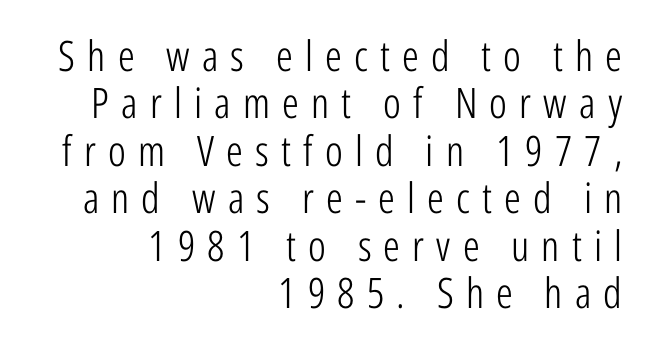
Note the varied advance widths — an 'i' is clearly narrower than an 'm'. The ragged edge is on the left, which tells us the setting is flush right. This block would grow much taller if given ordinary leading; it's compressed now. The face used here is a sans, in the tradition of grotesques and geometrics. The tracking jumps out immediately: characters are airy and widely separated. Anything drawn beneath the words? Only blank space.
